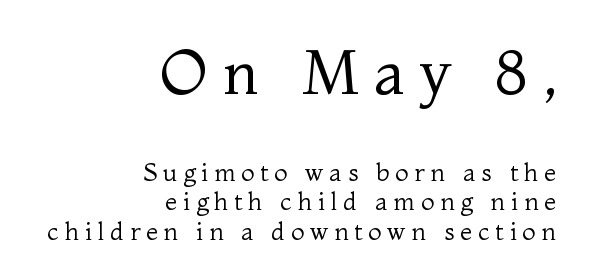
Posture: vertical. Ink coverage per letter is moderate at most. Think of a printed novel: that variable character pitch is what you see here. This rendering uses right alignment, leaving the left contour irregular. Size contrast runs from large at the top to small at the bottom. Small tapered or slab feet sit at the stroke ends, so this counts as serif.
